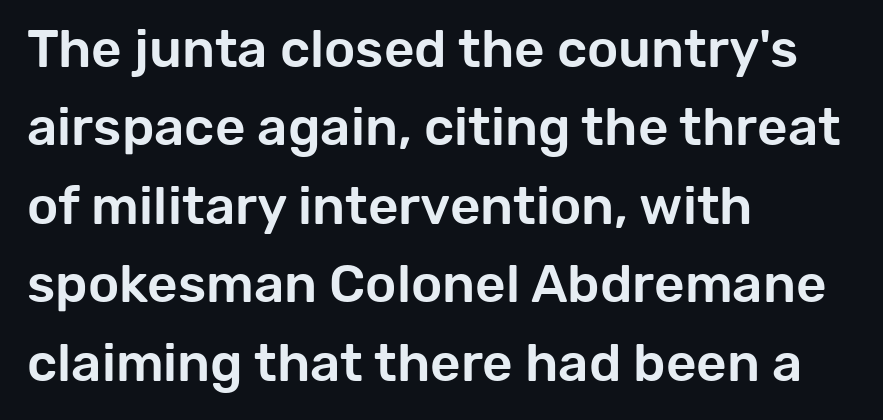
Q: Is the text italic (slanted)? A: No, it is upright.
Q: Is the typeface a serif or a sans-serif typeface? A: Sans-serif.
Q: Is the text underlined? A: No.
Q: How is the paragraph aligned? A: Left-aligned.
Q: Is the spacing between letters normal or unusually wide? A: Normal.
Q: Is the spacing between lines tight, normal or loose? A: Normal.
Q: Width (condensed, normal, or wide)? A: Normal.
Q: Stroke contrast? A: Low.
Q: x-height? A: Medium.
Q: Monospaced? A: No.
